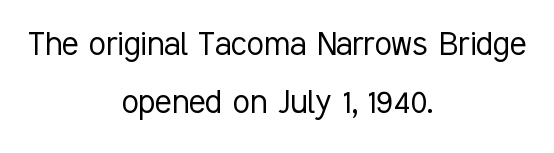
Quick note: underline off. The type is set solid horizontally, with unmodified tracking. Does the type have serifs? No, each stem ends abruptly. Whoever set this chose a conventional vertical rhythm. This sample has the flowing, uneven cadence of proportional lettering. Style check: upright.
